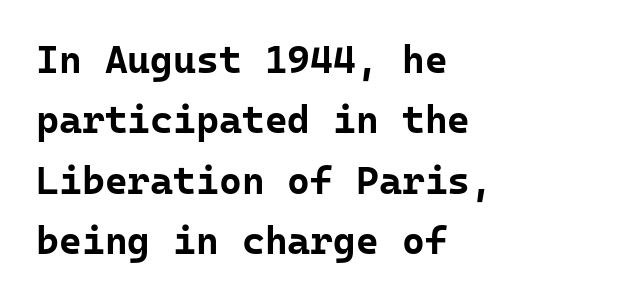
These lines keep a tight, regular rhythm from letter to letter. Is the type bold? Yes — the strokes are clearly thick and heavy. Alignment: flush left. Letterform terminals end flat and unadorned throughout the passage. Do the characters align in a grid? Yes, the font is monospaced. Evenly set lines give the paragraph a standard silhouette.
